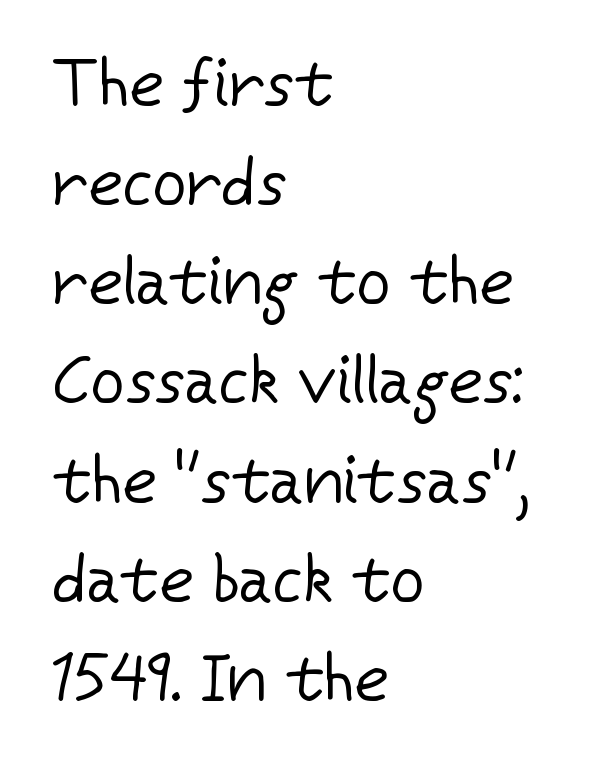
Are there feet on the stems? There aren't — it's a sans. No extra tracking has been applied to these lines. Any mark beneath the type? The region is blank. Notice how descenders clear the ascenders below comfortably — that's standard leading. The letters stand upright; this is a roman face. Short and long lines alike share a common starting point at left.
